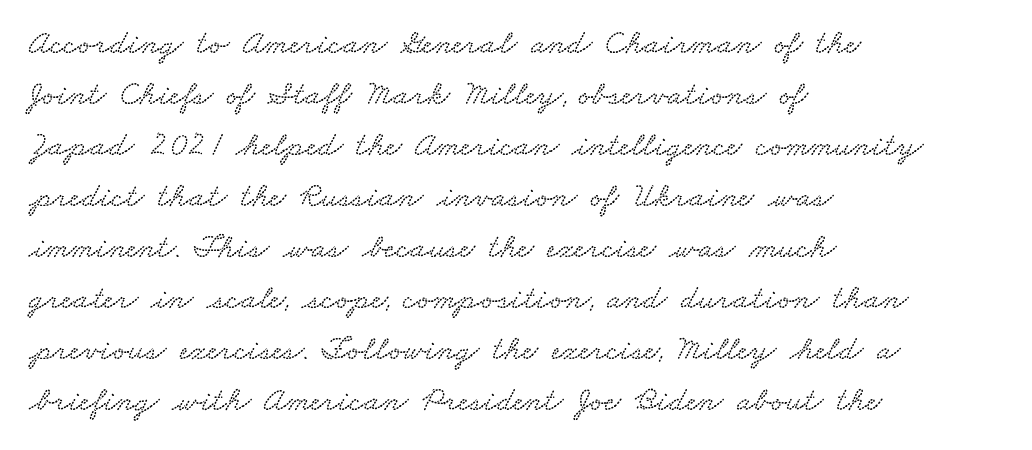
{"width": "wide", "stroke_contrast": "low", "x_height": "small", "monospaced": "no", "underline": "no", "align": "left", "line_spacing": "normal", "line_spacing_ratio": 1.5, "letter_spacing": "normal", "letter_spacing_em": 0.0, "glyph_px": 34}
